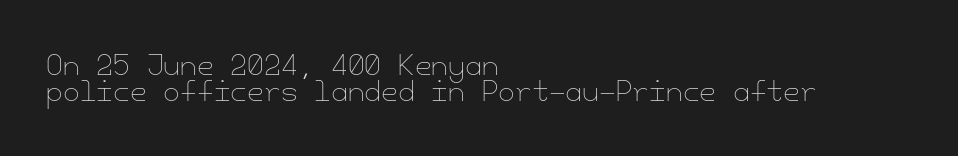
Leading is clearly below the norm, producing a dense column. Caption: standard tracking, unaltered. The lettering holds an erect, upright posture throughout. Unbolded letterforms with no extra heft. Line beginnings align vertically; line endings do not. The baseline area is clear.
